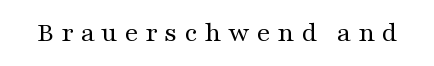
{"serif": "yes", "italic": "no", "bold": "no", "weight": "regular", "width": "wide", "stroke_contrast": "medium", "x_height": "medium", "monospaced": "no", "underline": "no", "letter_spacing": "wide", "letter_spacing_em": 0.24, "glyph_px": 28}
